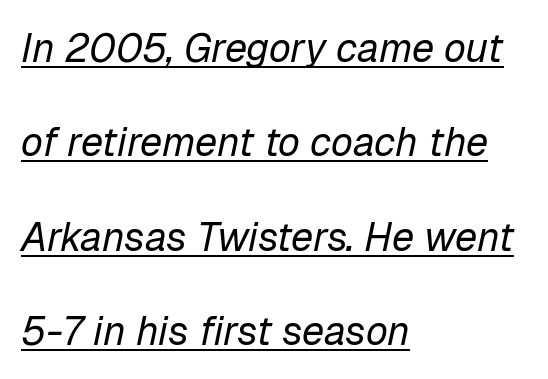
{"italic": "yes", "lean": "right", "slant_degrees": 12, "bold": "no", "weight": "regular", "width": "normal", "stroke_contrast": "low", "x_height": "medium", "monospaced": "no", "underline": "yes", "align": "left", "line_spacing": "loose", "line_spacing_ratio": 2.36, "letter_spacing": "normal", "letter_spacing_em": 0.0, "glyph_px": 40}
